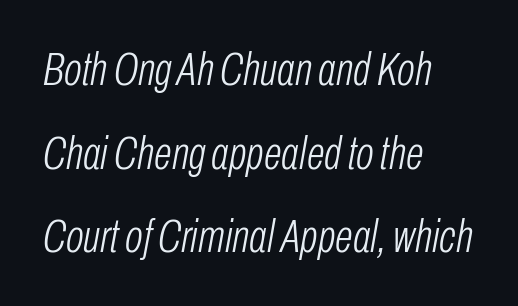
Is the block centered? No — it sits flush against the left margin. Stem width sits at or under what a default text font uses. In terms of posture, this sample is oblique. The type is set solid horizontally, with unmodified tracking. The face used here is proportionally spaced, like ordinary book or web type.
